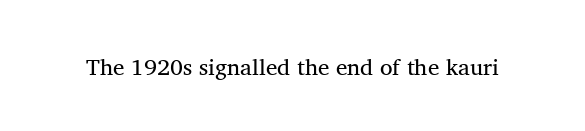
Q: Is the text bold? A: No.
Q: Is the text underlined? A: No.
Q: Is the spacing between letters normal or unusually wide? A: Normal.
